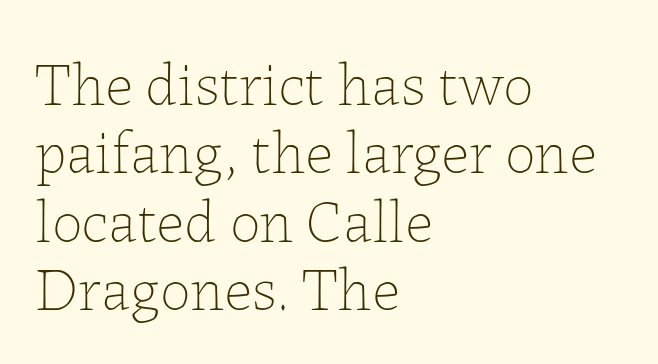
The image shows 61 px thin type, upright; set left-aligned, tight line spacing (1.12x), normal letter spacing, not underlined; low stroke contrast and a medium x-height.
